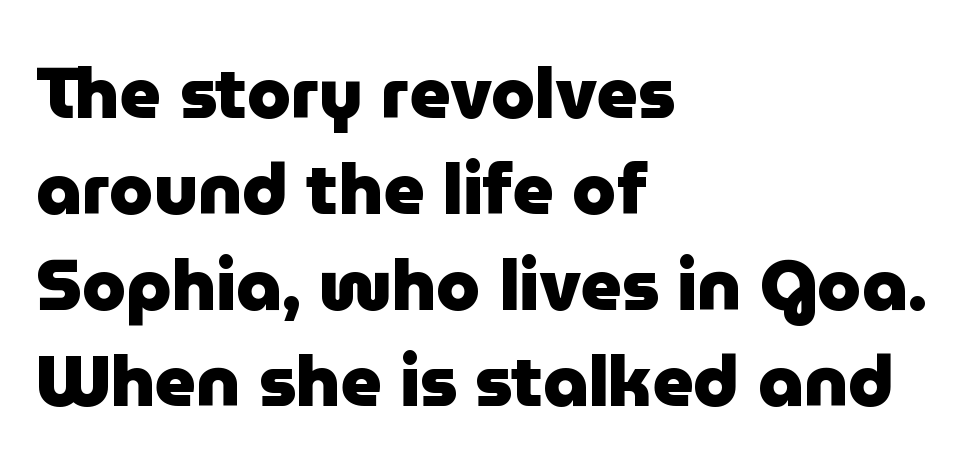
{"serif": "no", "italic": "no", "bold": "yes", "weight": "heavy", "width": "normal", "stroke_contrast": "low", "x_height": "medium", "monospaced": "no", "underline": "no", "align": "left", "line_spacing": "normal", "line_spacing_ratio": 1.35, "letter_spacing": "normal", "letter_spacing_em": 0.0, "glyph_px": 71}
